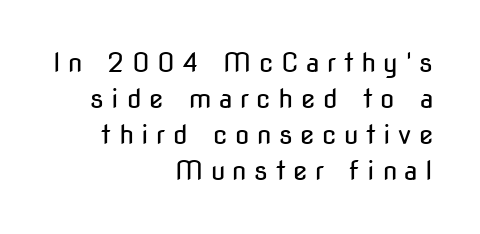
Q: Is the text bold? A: No.
Q: Is the text italic (slanted)? A: No, it is upright.
Q: Is the text underlined? A: No.
Q: How is the paragraph aligned? A: Right-aligned.
Q: Is the spacing between letters normal or unusually wide? A: Unusually wide.
Q: Is the spacing between lines tight, normal or loose? A: Normal.
